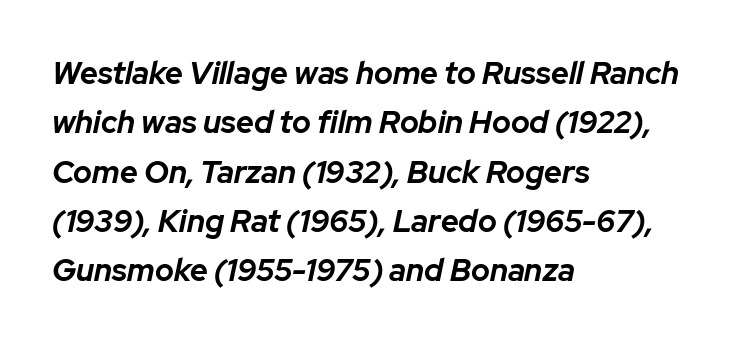
Line starts are locked; line ends wander. Characters follow at the spacing the type designer built in. Pretty heavy lettering here — definitely bold. In terms of posture, this sample is oblique. Do the characters align in a grid? No, the font is proportional. Does the leading feel generous? No, just average.
